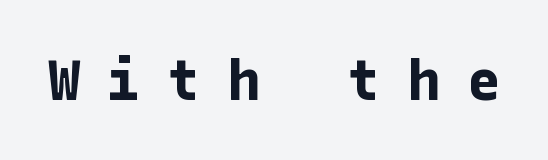
Q: Is the text bold? A: Yes.
Q: Is the text italic (slanted)? A: No, it is upright.
Q: Is the typeface a serif or a sans-serif typeface? A: Sans-serif.
Q: Is the text underlined? A: No.
Q: Is the spacing between letters normal or unusually wide? A: Unusually wide.
Q: Width (condensed, normal, or wide)? A: Normal.
Q: Stroke contrast? A: Low.
Q: x-height? A: Medium.
